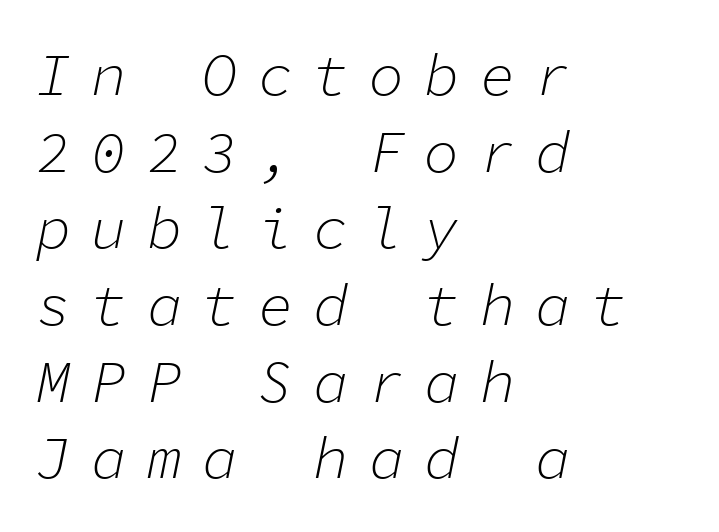
{"italic": "yes", "lean": "right", "slant_degrees": 11, "bold": "no", "weight": "light", "width": "normal", "stroke_contrast": "low", "x_height": "medium", "monospaced": "yes", "underline": "no", "align": "left", "line_spacing": "normal", "line_spacing_ratio": 1.3, "letter_spacing": "wide", "letter_spacing_em": 0.34, "glyph_px": 59}
